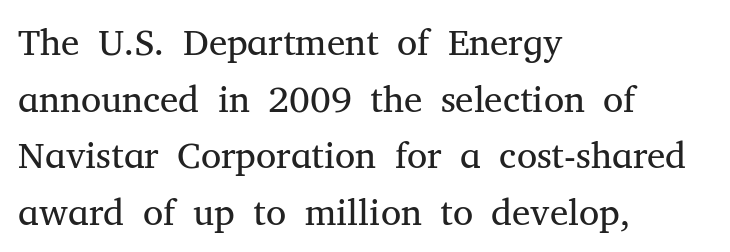
The image shows 37 px regular-weight serif type, upright; set left-aligned, normal line spacing (1.53x), normal letter spacing, not underlined; medium stroke contrast and a medium x-height.
